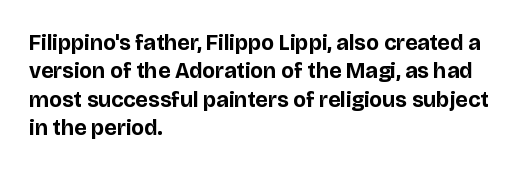
The image shows 22 px bold type, upright; set left-aligned, normal line spacing (1.29x), normal letter spacing, not underlined.
